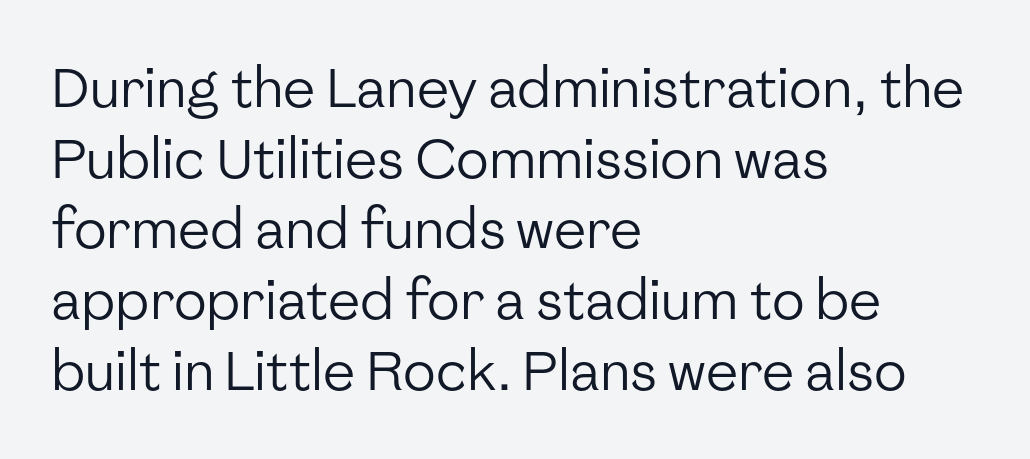
{"serif": "no", "italic": "no", "bold": "no", "weight": "regular", "width": "normal", "stroke_contrast": "low", "x_height": "medium", "monospaced": "no", "underline": "no", "align": "left", "line_spacing": "normal", "line_spacing_ratio": 1.31, "letter_spacing": "normal", "letter_spacing_em": 0.0, "glyph_px": 54}
